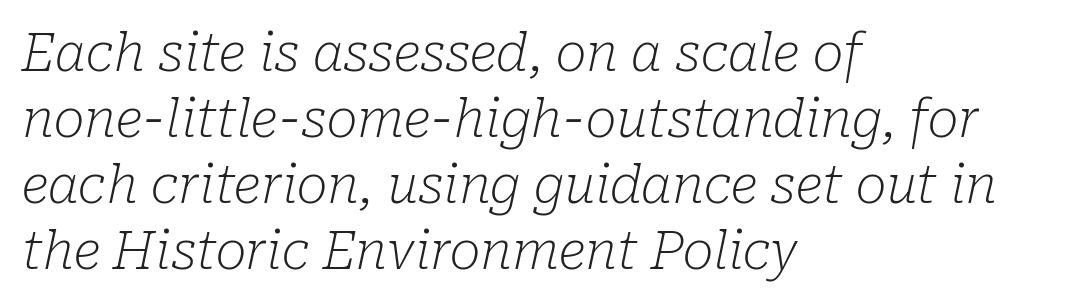
Q: Is the text bold? A: No.
Q: Is the text italic (slanted)? A: Yes, it leans right by about 10 degrees.
Q: Is the typeface a serif or a sans-serif typeface? A: Serif.
Q: Is the text underlined? A: No.
Q: How is the paragraph aligned? A: Left-aligned.
Q: Is the spacing between letters normal or unusually wide? A: Normal.
Q: Is the spacing between lines tight, normal or loose? A: Normal.
Q: Width (condensed, normal, or wide)? A: Normal.
Q: Stroke contrast? A: Low.
Q: x-height? A: Medium.
Q: Monospaced? A: No.
